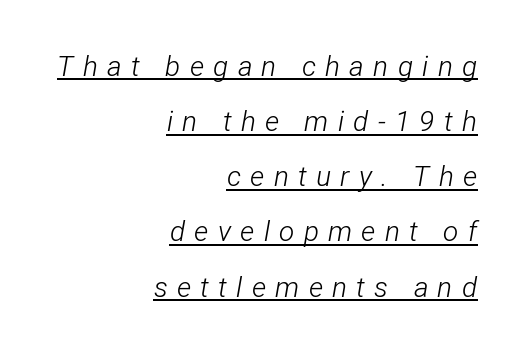
The image shows 28 px light, condensed type, italic (leaning right); set right-aligned, loose line spacing (1.97x), unusually wide letter spacing (+0.33 em), underlined; low stroke contrast and a medium x-height.
